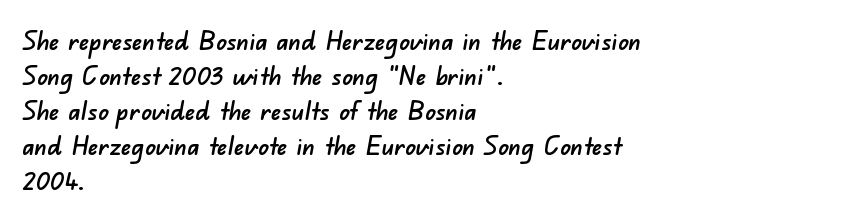
The image shows 26 px text type; set left-aligned, normal line spacing (1.35x), normal letter spacing, not underlined.
